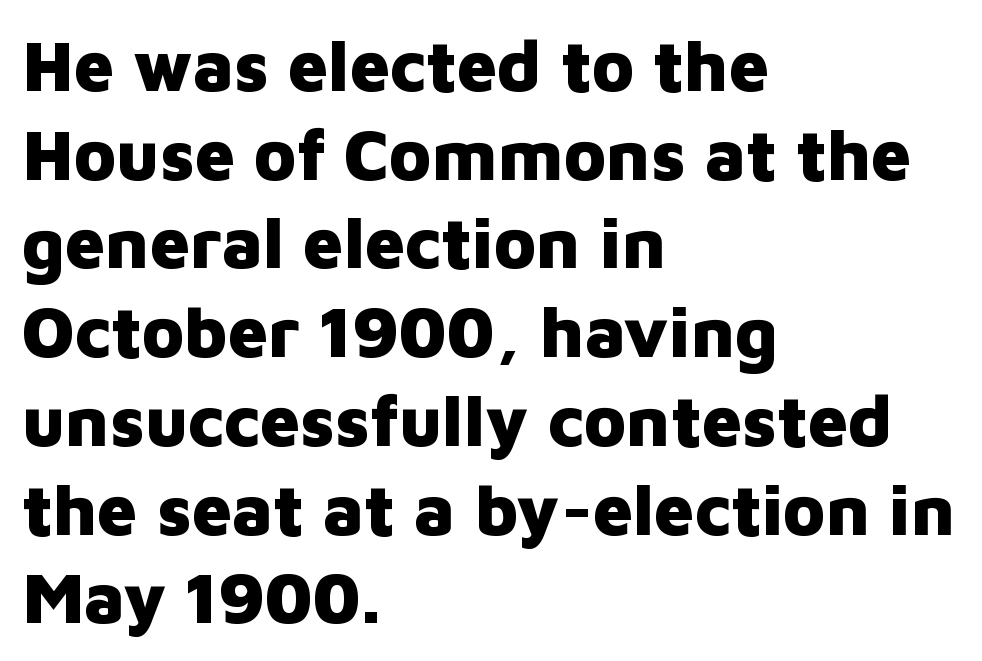
{"serif": "no", "italic": "no", "bold": "yes", "weight": "heavy", "width": "normal", "stroke_contrast": "low", "x_height": "medium", "monospaced": "no", "underline": "no", "align": "left", "line_spacing": "normal", "line_spacing_ratio": 1.25, "letter_spacing": "normal", "letter_spacing_em": 0.0, "glyph_px": 71}
